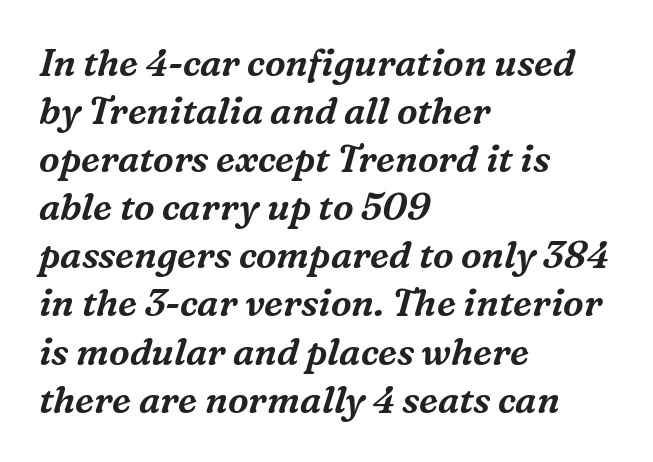
Q: Is the text italic (slanted)? A: Yes, it leans right by about 16 degrees.
Q: Is the typeface a serif or a sans-serif typeface? A: Serif.
Q: Is the text underlined? A: No.
Q: How is the paragraph aligned? A: Left-aligned.
Q: Is the spacing between letters normal or unusually wide? A: Normal.
Q: Is the spacing between lines tight, normal or loose? A: Normal.
Q: Width (condensed, normal, or wide)? A: Normal.
Q: Stroke contrast? A: Medium.
Q: x-height? A: Medium.
Q: Monospaced? A: No.
